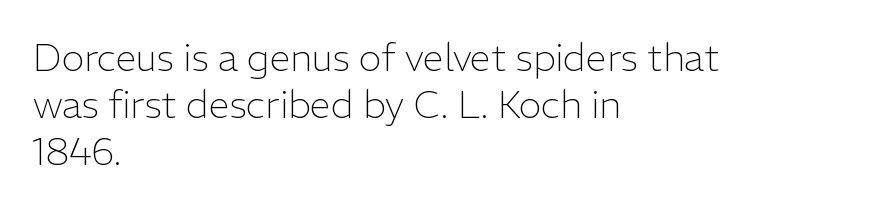
{"serif": "no", "italic": "no", "bold": "no", "weight": "light", "width": "normal", "stroke_contrast": "low", "x_height": "medium", "monospaced": "no", "underline": "no", "align": "left", "line_spacing_ratio": 1.24, "letter_spacing": "normal", "letter_spacing_em": 0.0, "glyph_px": 38}
